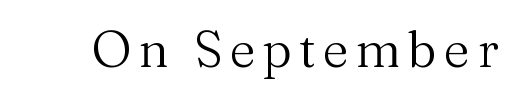
{"serif": "yes", "italic": "no", "bold": "no", "weight": "regular", "width": "normal", "stroke_contrast": "medium", "x_height": "medium", "monospaced": "no", "underline": "no", "glyph_px": 50}
